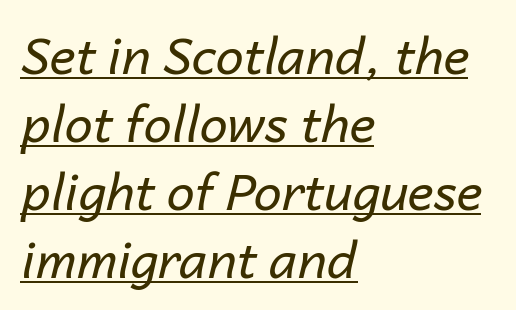
Looking at the ascenders, they clearly lean. The rendering uses the underline text-decoration. This rendering leaves character spacing at its baseline value. Is the block centered? No — it sits flush against the left margin. Here the designer chose a conventional face with non-uniform glyph widths.
